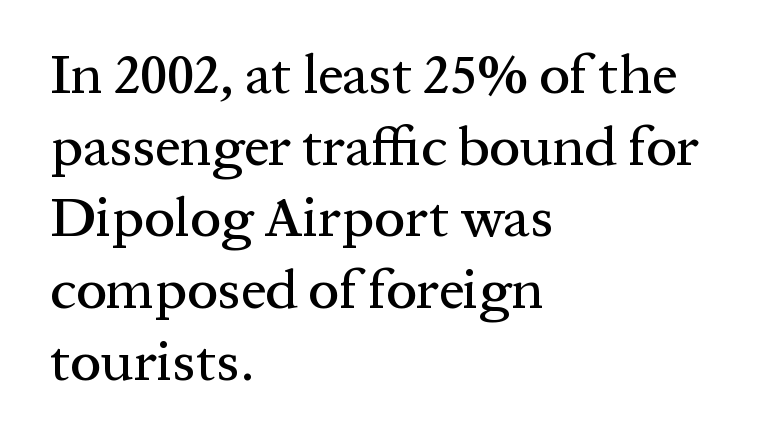
The image shows 56 px serif type, upright; set left-aligned, normal line spacing (1.28x), normal letter spacing, not underlined; medium stroke contrast and a medium x-height.
